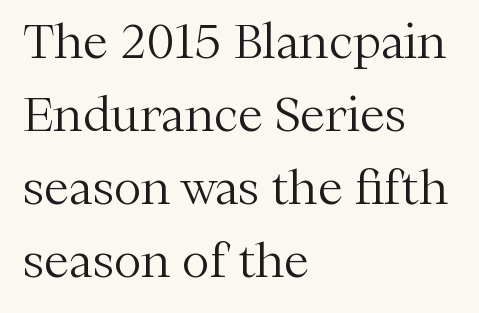
{"serif": "yes", "italic": "no", "bold": "no", "weight": "light", "width": "normal", "stroke_contrast": "medium", "x_height": "medium", "monospaced": "no", "underline": "no", "align": "left", "line_spacing": "normal", "line_spacing_ratio": 1.59, "letter_spacing": "normal", "letter_spacing_em": 0.0, "glyph_px": 46}
